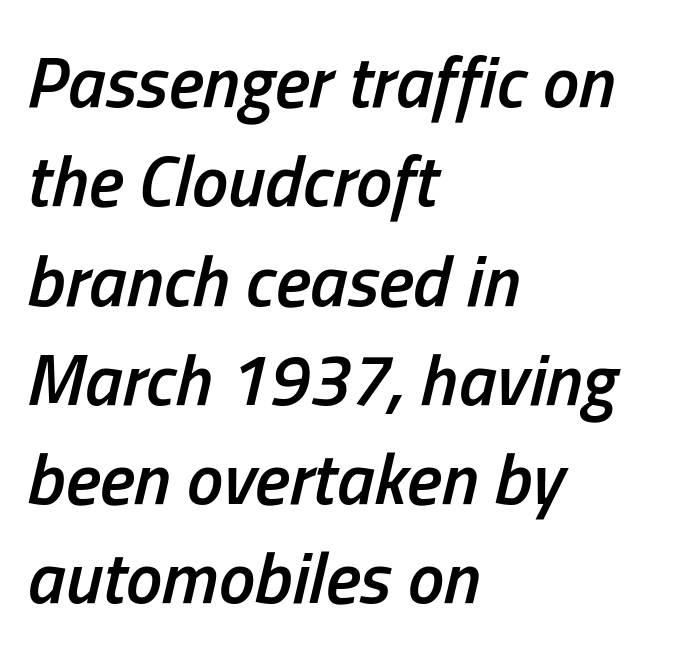
Horizontally, the lines are justified to the leading edge only. Horizontal bands of white between lines are of average thickness. These lines keep a tight, regular rhythm from letter to letter. Check the space under the baseline: it is left empty. Posture: slanted. Notice the strokes are somewhat thickened but not fully heavy: this is a semibold.
